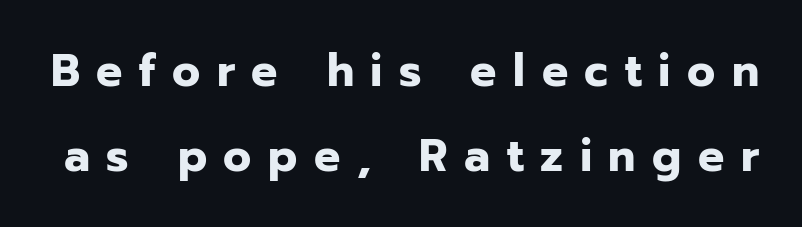
Observe the wide spacing: letters keep a clear distance from each other. Glance below the letters and you will spot only blank space. The rendering uses natural spacing where letterforms have individual widths. The face used here has the dense, thick strokes of a bold.
